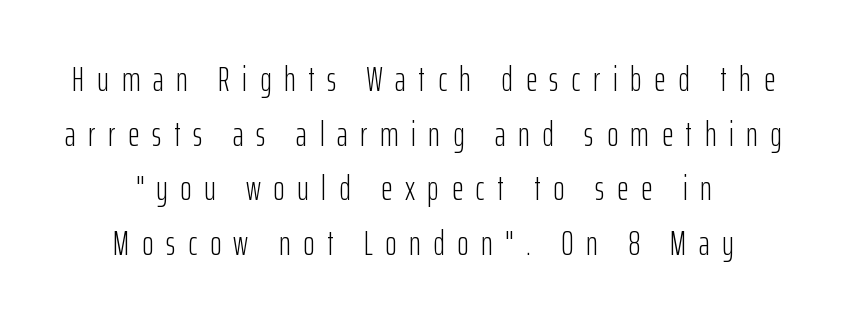
Q: Is the text bold? A: No.
Q: Is the text italic (slanted)? A: No, it is upright.
Q: Is the typeface a serif or a sans-serif typeface? A: Sans-serif.
Q: Is the text underlined? A: No.
Q: How is the paragraph aligned? A: Centered.
Q: Is the spacing between letters normal or unusually wide? A: Unusually wide.
Q: Is the spacing between lines tight, normal or loose? A: Normal.
Q: Width (condensed, normal, or wide)? A: Condensed.
Q: Stroke contrast? A: Low.
Q: x-height? A: Medium.
Q: Monospaced? A: No.
